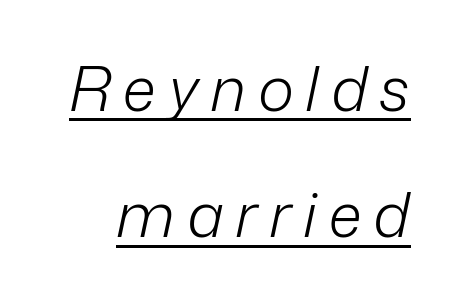
Think standard paragraph weight, or any step lighter than that. The glyphs are accompanied by a horizontal stroke just below them. Does the lettering tilt? It does — this is italic. The leading is generous, giving the passage an open texture. Proportional: the letters do not fall into vertical columns.
